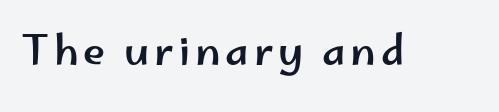
{"serif": "no", "italic": "no", "width": "wide", "stroke_contrast": "low", "x_height": "small", "monospaced": "no", "underline": "no", "glyph_px": 40}
